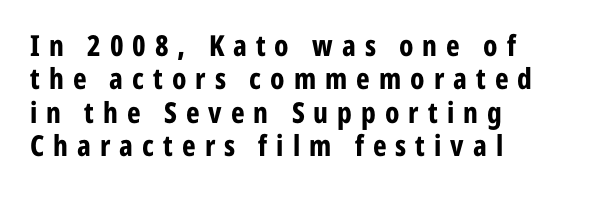
A typesetter would call this heavily tracked-out type. A typesetter would label this face a sans. Chunky letters — that's bold for sure. A roman cut, with each character standing at attention.
